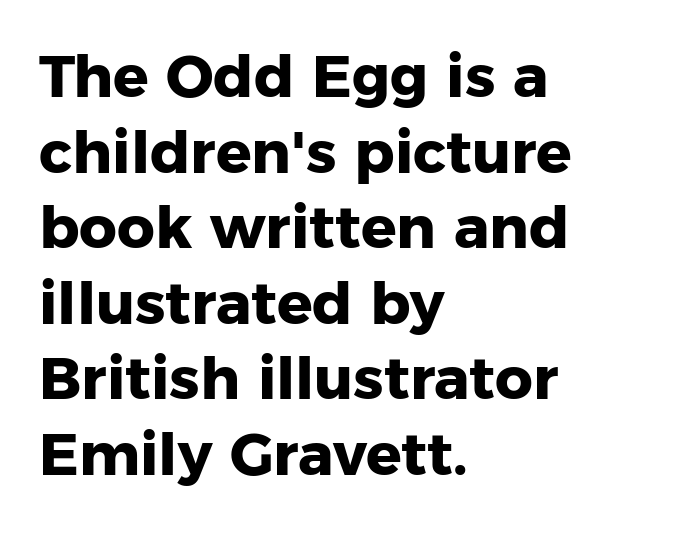
This sample is left-justified, so line endings fall wherever the words run out. The glyphs are unaccompanied by any horizontal stroke below them. No italicization has been applied; the sample stays upright. How are the letters spaced? Ordinarily, with no added tracking.
